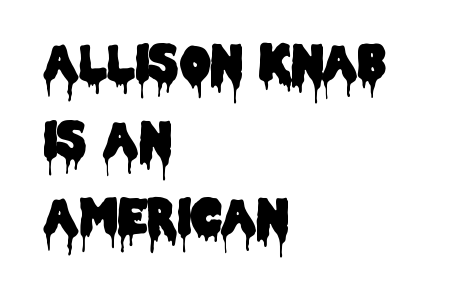
Nothing unusual about the tracking: characters are spaced as the font intends. Each row of text sits above clean, open space. Is the block centered? No — it sits flush against the left margin. Does the leading feel generous? No, just average.
